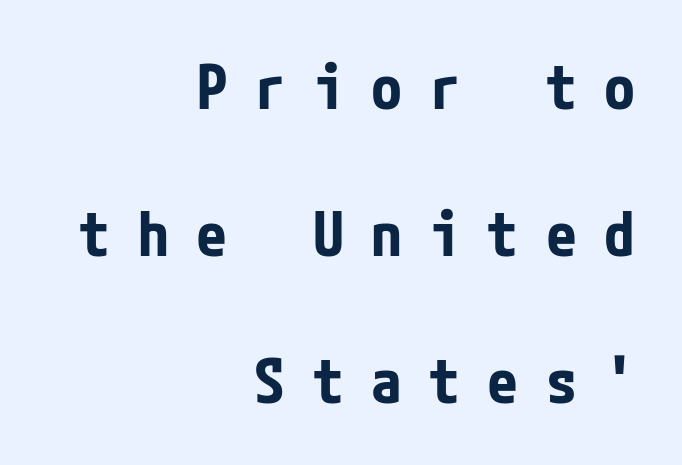
The image shows 62 px bold, condensed sans-serif type, upright; set right-aligned, loose line spacing (2.37x), unusually wide letter spacing (+0.44 em), not underlined; low stroke contrast and a medium x-height.
